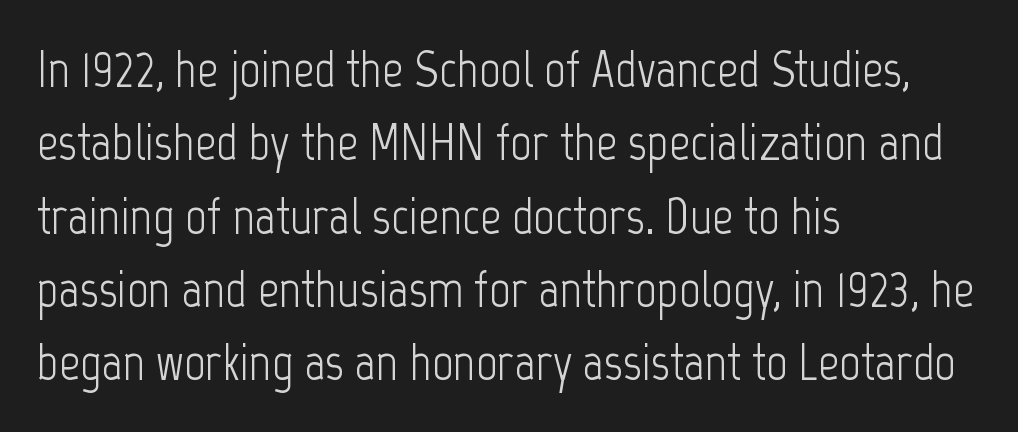
Q: Is the text bold? A: No.
Q: Is the text italic (slanted)? A: No, it is upright.
Q: Is the typeface a serif or a sans-serif typeface? A: Sans-serif.
Q: Is the text underlined? A: No.
Q: How is the paragraph aligned? A: Left-aligned.
Q: Is the spacing between letters normal or unusually wide? A: Normal.
Q: Is the spacing between lines tight, normal or loose? A: Normal.
Q: Width (condensed, normal, or wide)? A: Condensed.
Q: Stroke contrast? A: Low.
Q: x-height? A: Medium.
Q: Monospaced? A: No.
